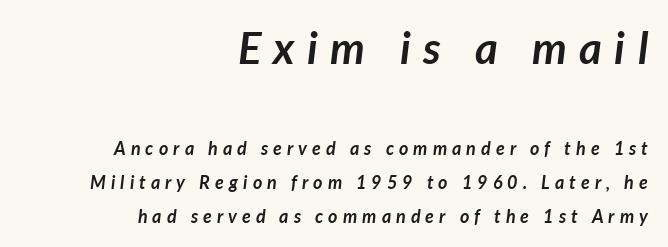
The letters are slanted; this is an italic face. The letters advance in unequal steps, a hallmark of proportional type. Honestly, the letter spacing is so wide it's the main thing you notice. Descenders are the only things crossing below the line. Typesetter's note: full bold, strokes at maximum text heaviness. The rendering shrinks the type as you move from the upper chunk to the lower.
